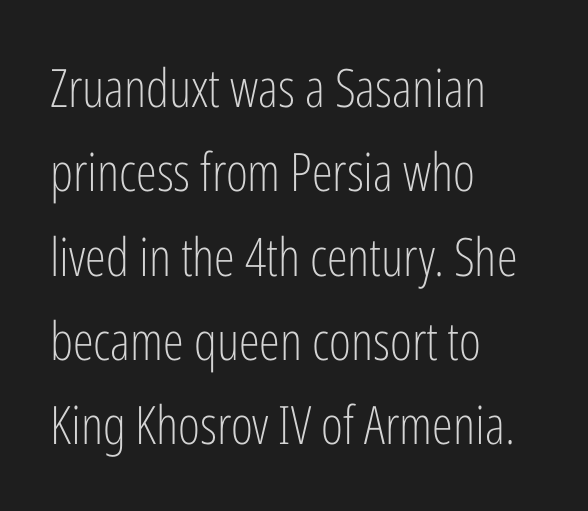
The image shows 53 px light, condensed sans-serif type, upright; set left-aligned, normal line spacing (1.59x), normal letter spacing, not underlined; low stroke contrast and a medium x-height.
